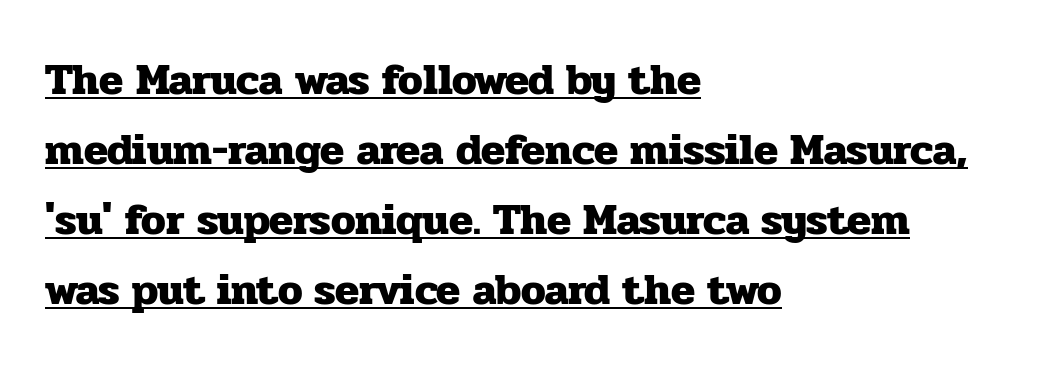
{"serif": "yes", "italic": "no", "bold": "yes", "weight": "heavy", "width": "normal", "stroke_contrast": "low", "x_height": "medium", "monospaced": "no", "underline": "yes", "align": "left", "line_spacing": "normal", "line_spacing_ratio": 1.59, "letter_spacing": "normal", "letter_spacing_em": 0.0, "glyph_px": 44}
